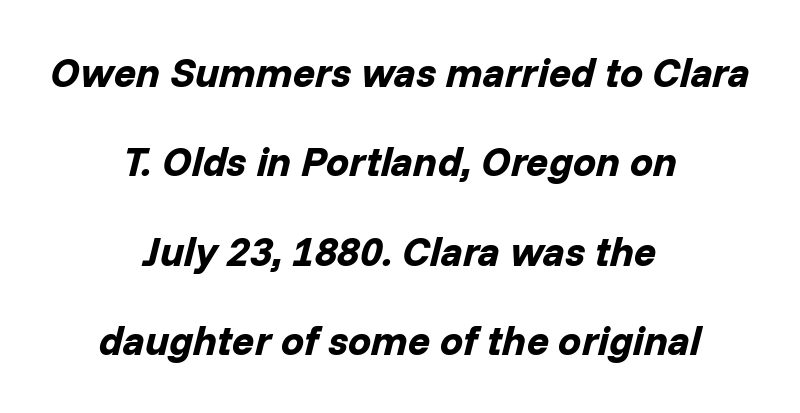
A typesetter would call this proportional, since set widths differ per character. One glance says open: line gaps are wider than usual. The gap between lines stays unmarked. What weight is shown? A full bold with thick strokes. Rendered with sloped, italic letterforms. The rag falls on both sides of this text block equally.
